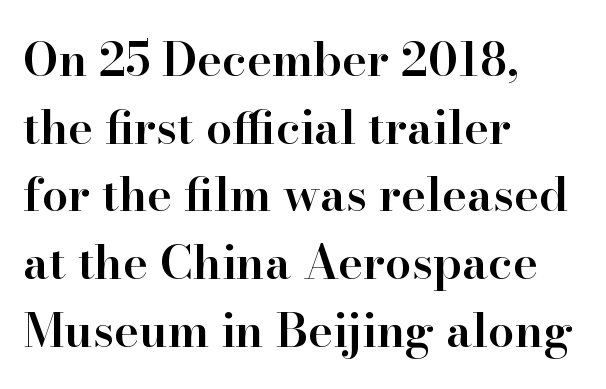
A typesetter would mark this as roman, not italic. Is this a sans? No — the strokes have serifs. Here the glyphs are tracked normally, forming tight word shapes. Varying glyph widths throughout — classic text-font behaviour.
